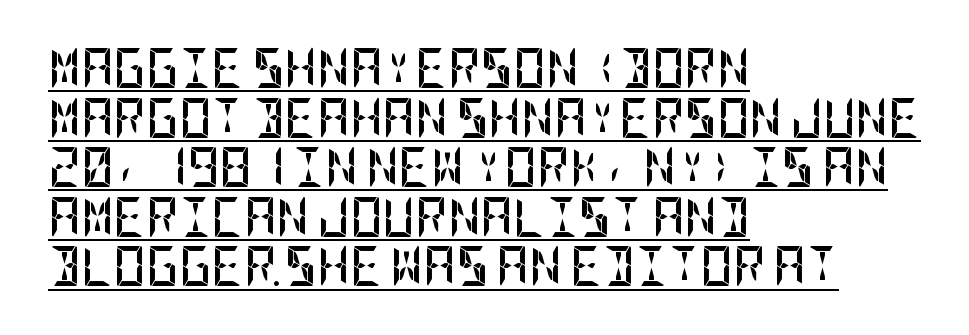
Check the space under the baseline: a stroke is drawn there. Emphasis by weight is at full strength: bold. Characters follow at the spacing the type designer built in. Left-aligned paragraph, ragged on the right. Unlike italic type, these characters show no tilt at all. I'd call this a sans setting — the letters go barefoot.
